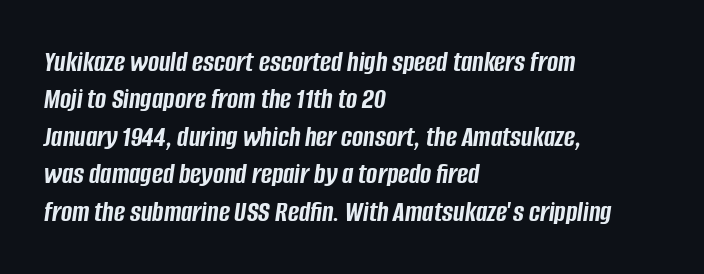
{"italic": "yes", "lean": "right", "slant_degrees": 8, "bold": "yes", "weight": "semibold", "width": "condensed", "stroke_contrast": "low", "x_height": "large", "monospaced": "no", "underline": "no", "align": "left", "line_spacing": "normal", "line_spacing_ratio": 1.25, "letter_spacing": "normal", "letter_spacing_em": 0.0, "glyph_px": 30}
